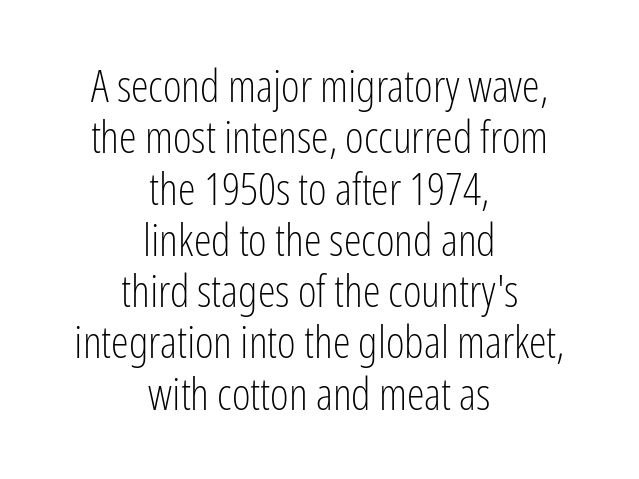
{"serif": "no", "italic": "no", "bold": "no", "weight": "light", "width": "condensed", "stroke_contrast": "low", "x_height": "medium", "monospaced": "no", "underline": "no", "align": "center", "line_spacing": "tight", "line_spacing_ratio": 1.14, "letter_spacing": "normal", "letter_spacing_em": 0.0, "glyph_px": 45}
